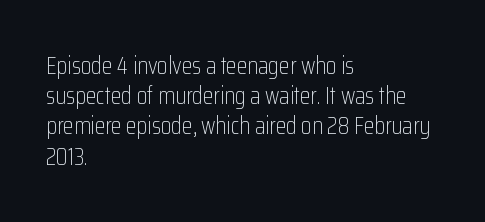
The weight would be labelled regular, book, light, or lighter still. Every stem runs plumb, perpendicular to the baseline. Descender tails drop into unmarked territory. One glance says typical: line gaps are just what's usual.
